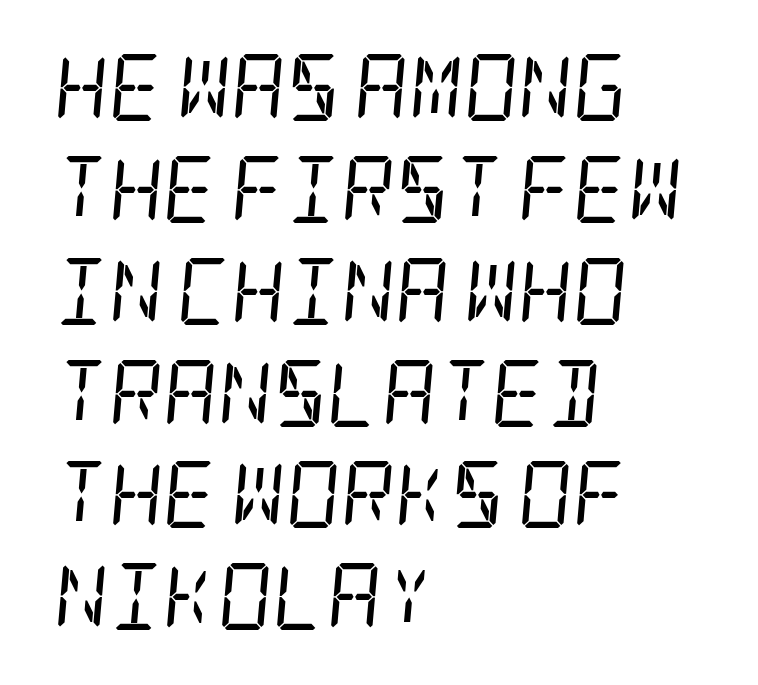
Q: Is the text bold? A: No.
Q: Is the text italic (slanted)? A: Yes, it leans right by about 5 degrees.
Q: Is the typeface a serif or a sans-serif typeface? A: Serif.
Q: Is the text underlined? A: No.
Q: How is the paragraph aligned? A: Left-aligned.
Q: Is the spacing between letters normal or unusually wide? A: Normal.
Q: Is the spacing between lines tight, normal or loose? A: Normal.
Q: Width (condensed, normal, or wide)? A: Condensed.
Q: Stroke contrast? A: Low.
Q: x-height? A: Large.
